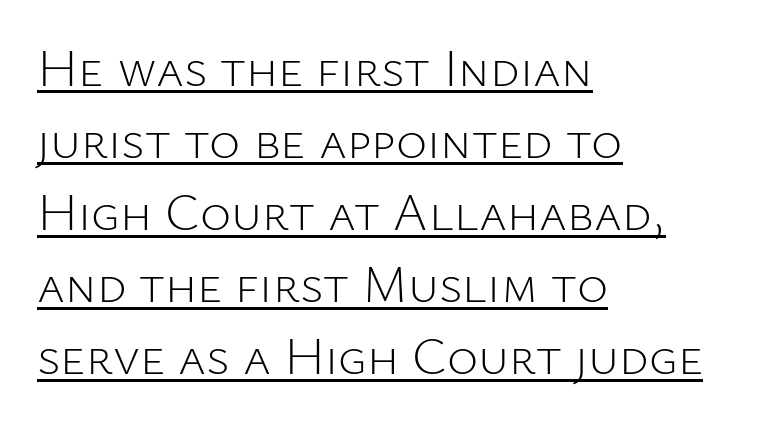
Unlike italic type, these characters show no tilt at all. Interline gaps are of average width in this sample. Nothing unusual about the tracking: characters are spaced as the font intends. A light-to-regular cut is what we see here. The rendering anchors every line to the left-hand side.
